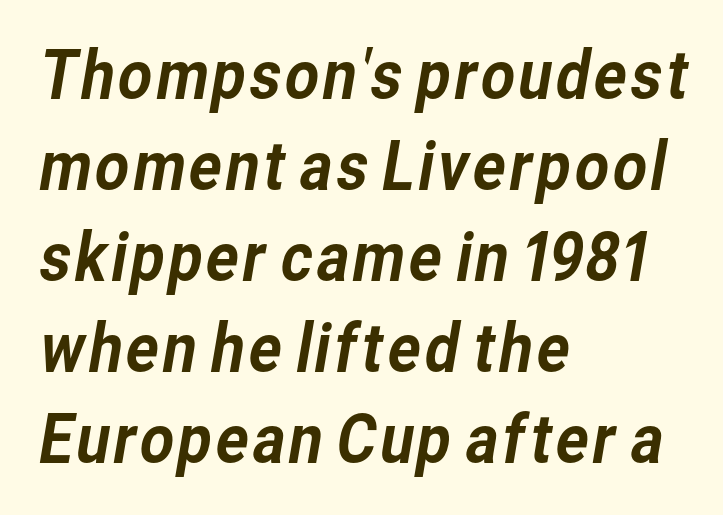
The image shows 67 px sans-serif type; set left-aligned, normal line spacing (1.36x), normal letter spacing, not underlined; low stroke contrast and a medium x-height.
